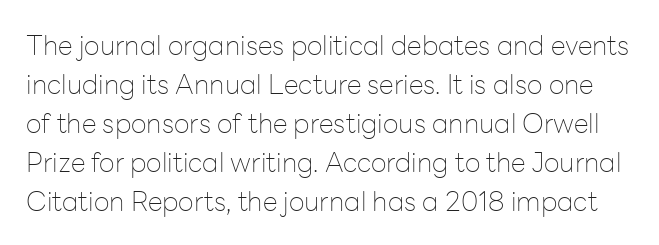
The image shows 27 px text type, upright; set normal line spacing (1.44x), normal letter spacing, not underlined.
